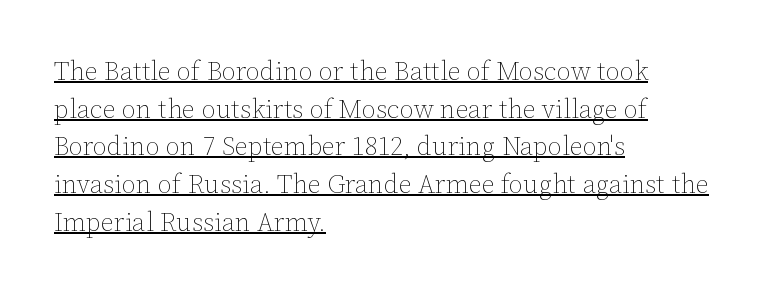
Line beginnings align vertically; line endings do not. What's the leading like? Ordinary, nothing unusual. The face used here is rendered with its standard letterfit. Caption: lettering with a line underneath. Notice how the stems are strictly vertical — no italics here.
